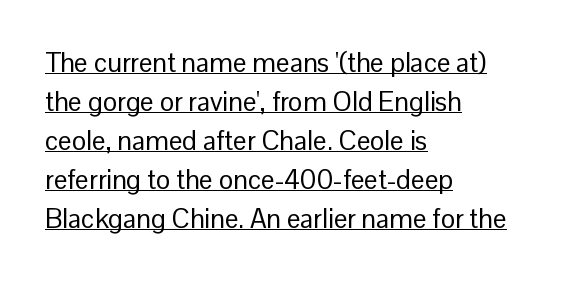
Q: Is the text bold? A: No.
Q: Is the text italic (slanted)? A: No, it is upright.
Q: Is the text underlined? A: Yes.
Q: How is the paragraph aligned? A: Left-aligned.
Q: Is the spacing between letters normal or unusually wide? A: Normal.
Q: Is the spacing between lines tight, normal or loose? A: Normal.
